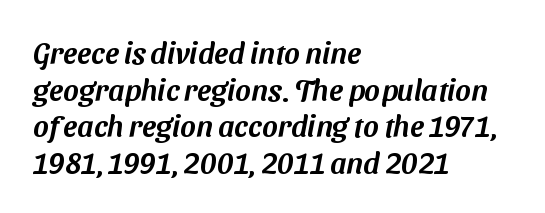
Q: Is the typeface a serif or a sans-serif typeface? A: Sans-serif.
Q: Is the text underlined? A: No.
Q: How is the paragraph aligned? A: Left-aligned.
Q: Is the spacing between letters normal or unusually wide? A: Normal.
Q: Width (condensed, normal, or wide)? A: Normal.
Q: Stroke contrast? A: Medium.
Q: x-height? A: Medium.
Q: Monospaced? A: No.
